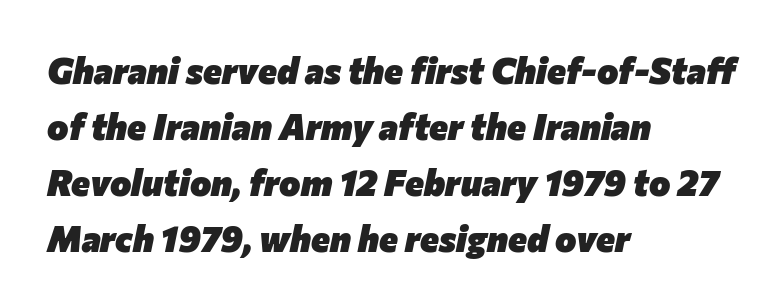
{"italic": "yes", "lean": "right", "slant_degrees": 12, "bold": "yes", "weight": "heavy", "width": "normal", "stroke_contrast": "low", "x_height": "medium", "monospaced": "no", "underline": "no", "align": "left", "line_spacing": "normal", "line_spacing_ratio": 1.56, "letter_spacing": "normal", "letter_spacing_em": 0.0, "glyph_px": 36}
